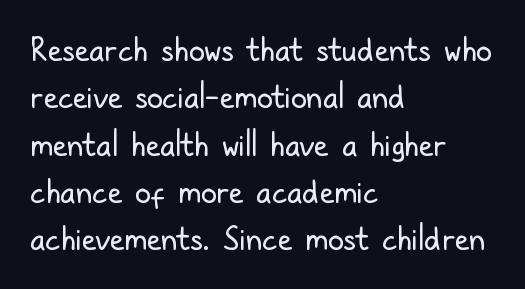
The image shows 32 px regular-weight, condensed sans-serif type, upright; set left-aligned, normal line spacing (1.48x), normal letter spacing, not underlined; low stroke contrast and a medium x-height.
